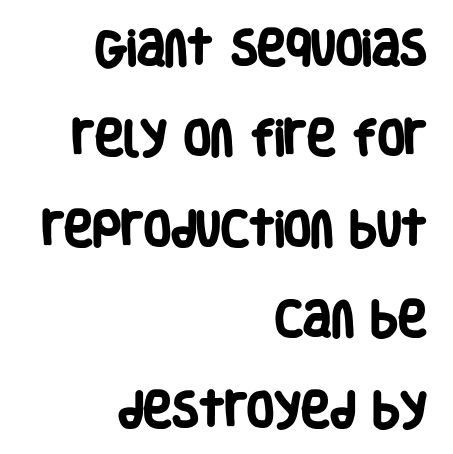
{"serif": "no", "bold": "yes", "weight": "heavy", "width": "condensed", "stroke_contrast": "low", "x_height": "large", "monospaced": "no", "underline": "no", "align": "right", "line_spacing": "loose", "line_spacing_ratio": 2.32, "letter_spacing": "normal", "letter_spacing_em": 0.0, "glyph_px": 39}
